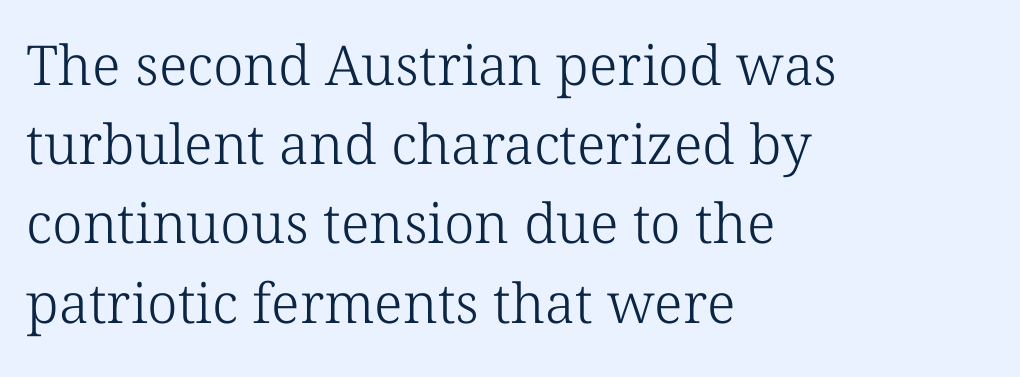
{"serif": "yes", "bold": "no", "weight": "light", "width": "normal", "stroke_contrast": "low", "x_height": "medium", "monospaced": "no", "underline": "no", "align": "left", "line_spacing": "normal", "line_spacing_ratio": 1.44, "letter_spacing": "normal", "letter_spacing_em": 0.0, "glyph_px": 55}
